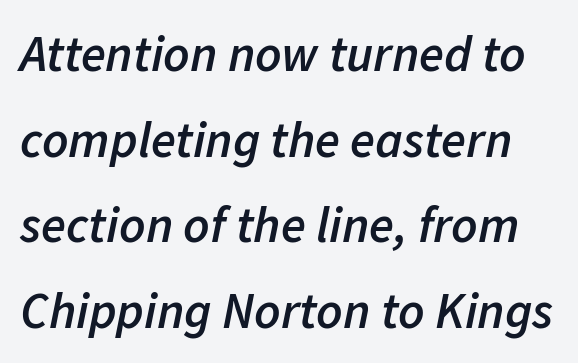
The passage shown is not underscored anywhere. The face used here is a semibold: visibly heavier than regular, lighter than bold. Each new line begins a customary step beneath the previous one. Is the letter spacing exaggerated? No — it looks like the ordinary default. A typesetter would mark this as italic.
